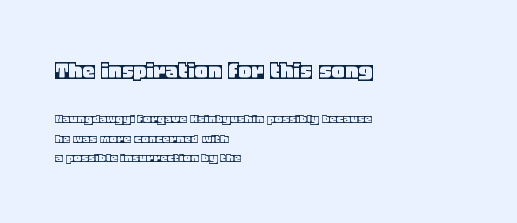
Glyph-to-glyph distance matches everyday printed text. The space between consecutive lines is moderate. The designer gave the opening block more size than the closing block. The lettering stays uniformly vertical, giving the passage a roman look. Underlining? Definitely not there.
